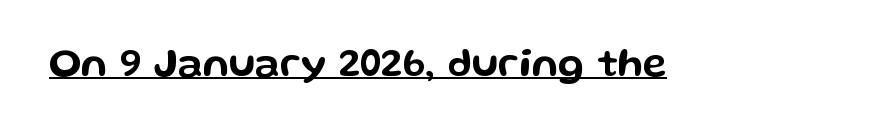
Q: Is the text italic (slanted)? A: No, it is upright.
Q: Is the typeface a serif or a sans-serif typeface? A: Sans-serif.
Q: Is the text underlined? A: Yes.
Q: Is the spacing between letters normal or unusually wide? A: Normal.
Q: Width (condensed, normal, or wide)? A: Wide.
Q: Stroke contrast? A: Low.
Q: x-height? A: Medium.
Q: Monospaced? A: No.
